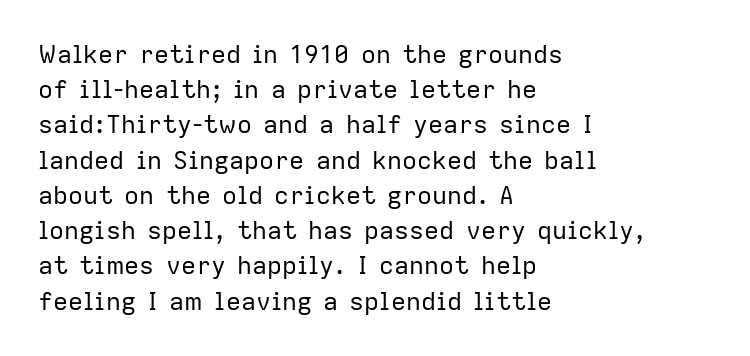
Q: Is the text bold? A: No.
Q: Is the text italic (slanted)? A: No, it is upright.
Q: Is the text underlined? A: No.
Q: How is the paragraph aligned? A: Left-aligned.
Q: Is the spacing between letters normal or unusually wide? A: Normal.
Q: Is the spacing between lines tight, normal or loose? A: Normal.
